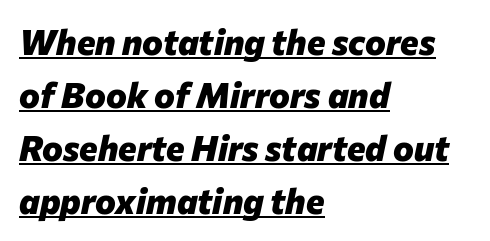
Q: Is the text bold? A: Yes.
Q: Is the text italic (slanted)? A: Yes, it leans right by about 12 degrees.
Q: Is the text underlined? A: Yes.
Q: How is the paragraph aligned? A: Left-aligned.
Q: Is the spacing between letters normal or unusually wide? A: Normal.
Q: Is the spacing between lines tight, normal or loose? A: Normal.
Q: Width (condensed, normal, or wide)? A: Normal.
Q: Stroke contrast? A: Low.
Q: x-height? A: Medium.
Q: Monospaced? A: No.
